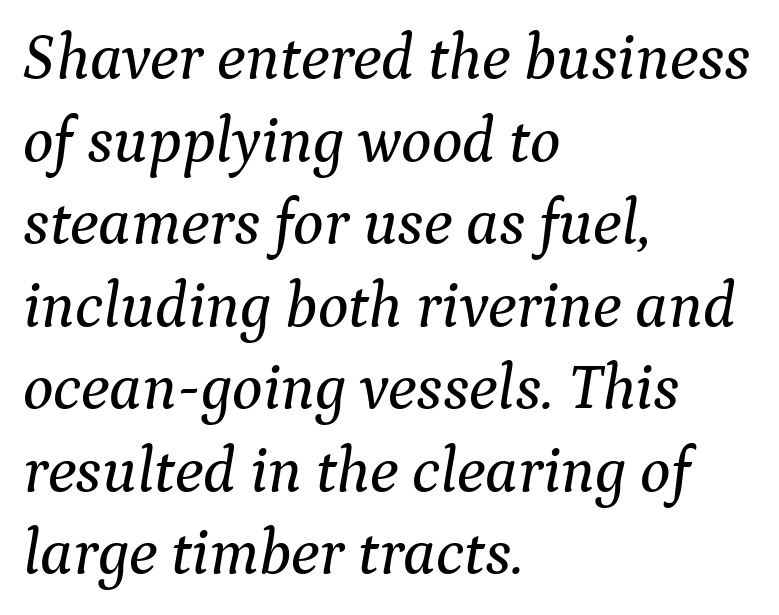
Q: Is the text italic (slanted)? A: Yes, it leans right by about 9 degrees.
Q: Is the typeface a serif or a sans-serif typeface? A: Serif.
Q: Is the text underlined? A: No.
Q: How is the paragraph aligned? A: Left-aligned.
Q: Is the spacing between letters normal or unusually wide? A: Normal.
Q: Is the spacing between lines tight, normal or loose? A: Normal.
Q: Width (condensed, normal, or wide)? A: Normal.
Q: Stroke contrast? A: Medium.
Q: x-height? A: Medium.
Q: Monospaced? A: No.
